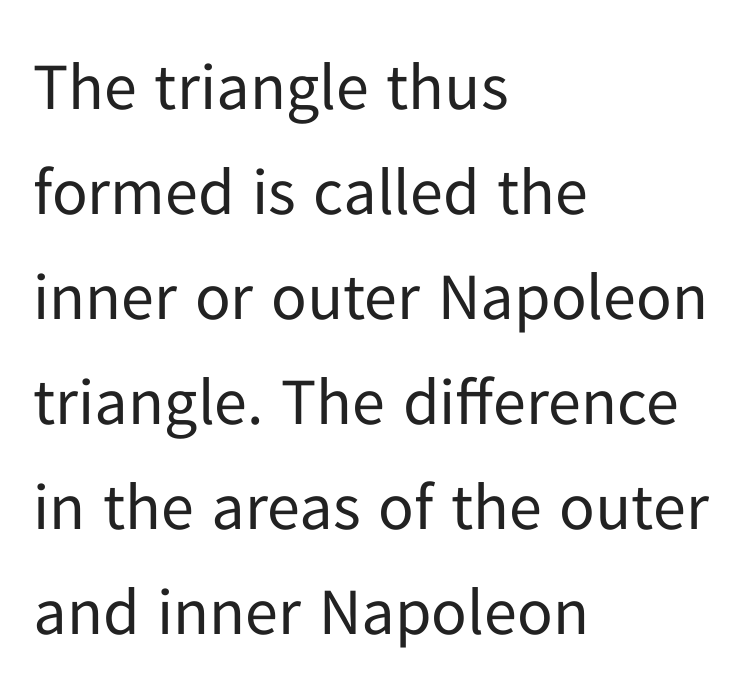
{"serif": "no", "italic": "no", "bold": "no", "weight": "regular", "width": "normal", "stroke_contrast": "low", "x_height": "medium", "monospaced": "no", "underline": "no", "align": "left", "line_spacing": "normal", "line_spacing_ratio": 1.59, "letter_spacing": "normal", "letter_spacing_em": 0.0, "glyph_px": 66}
